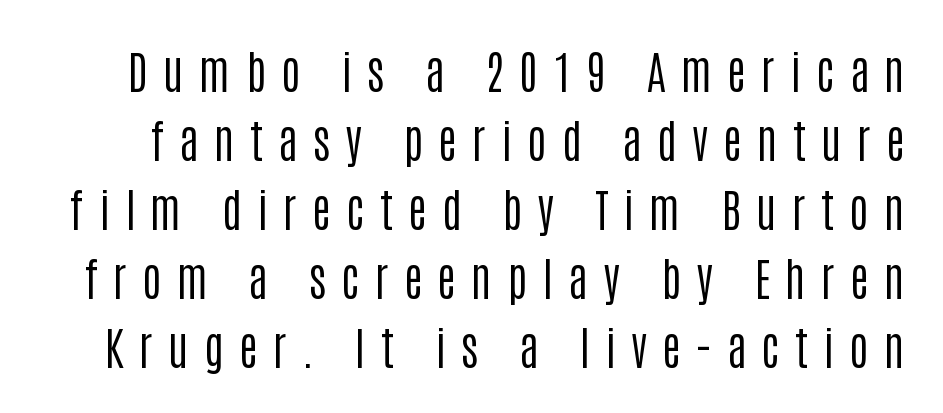
Is there much room between lines? A standard amount, neither cramped nor airy. Here the glyphs are tracked loosely, breaking word shapes into spaced letters. Upright lettering throughout. Stroke terminals: plain, sans-serif.
